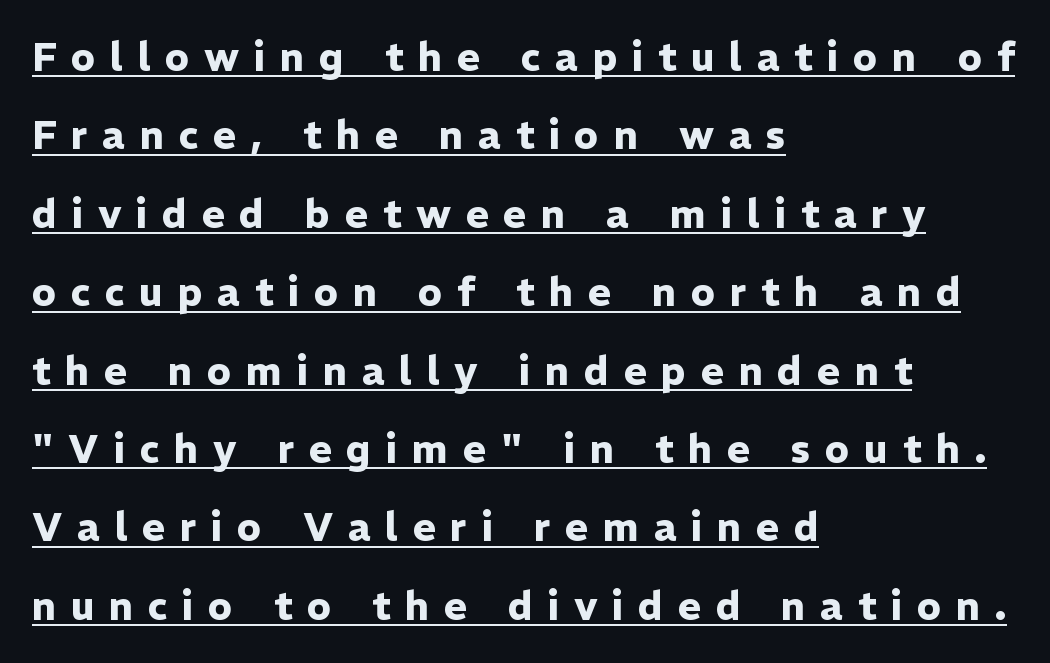
The letters carry no serifs — their stems end cleanly without finishing strokes. Horizontal bands of white between lines are thick stripes. You could not count columns in this text — the font is proportionally spaced. Does extra space separate the letters? Yes, quite a lot of it. Is there any slant? The stems are plumb. Every letter is thick-stroked: bold, no question.
